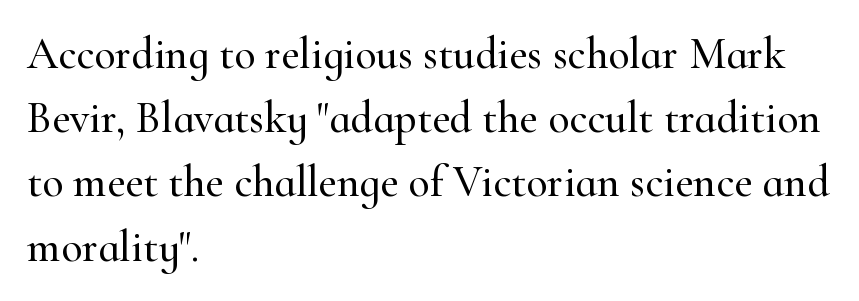
The image shows 44 px serif type, upright; set left-aligned, normal line spacing (1.46x), normal letter spacing, not underlined; high stroke contrast and a small x-height.
